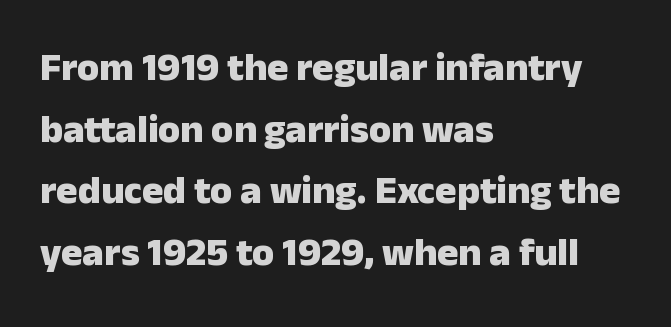
The image shows 40 px heavy sans-serif type, upright; set left-aligned, normal line spacing (1.54x), normal letter spacing, not underlined; low stroke contrast and a medium x-height.
